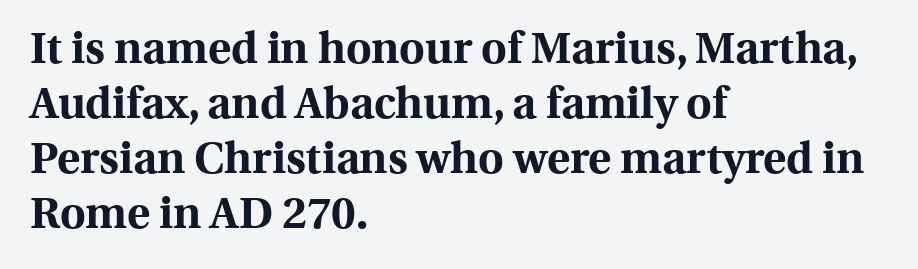
The image shows 44 px bold serif type, upright; set left-aligned, normal line spacing (1.25x), normal letter spacing, not underlined; a medium x-height.
